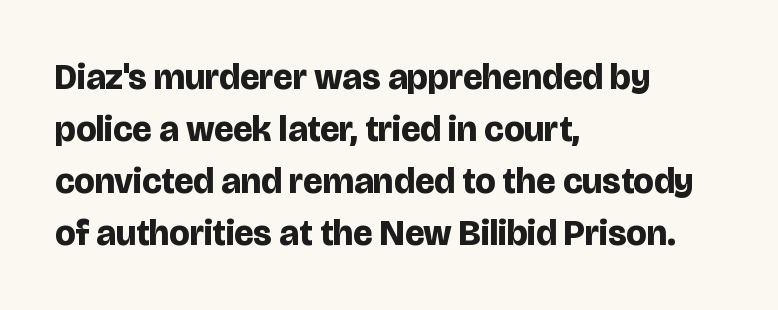
Q: Is the text bold? A: Yes.
Q: Is the text italic (slanted)? A: No, it is upright.
Q: Is the typeface a serif or a sans-serif typeface? A: Sans-serif.
Q: Is the text underlined? A: No.
Q: How is the paragraph aligned? A: Left-aligned.
Q: Is the spacing between letters normal or unusually wide? A: Normal.
Q: Is the spacing between lines tight, normal or loose? A: Normal.
Q: Width (condensed, normal, or wide)? A: Normal.
Q: Stroke contrast? A: Low.
Q: x-height? A: Large.
Q: Monospaced? A: No.
